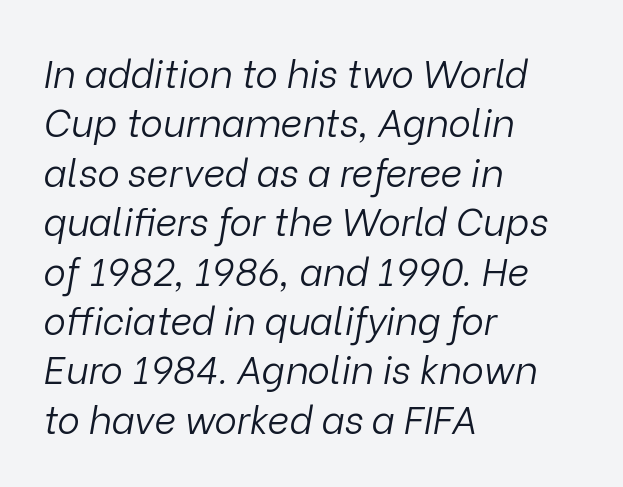
The image shows 38 px light type, italic (leaning right); set left-aligned, normal line spacing (1.3x), normal letter spacing, not underlined; low stroke contrast and a medium x-height.
